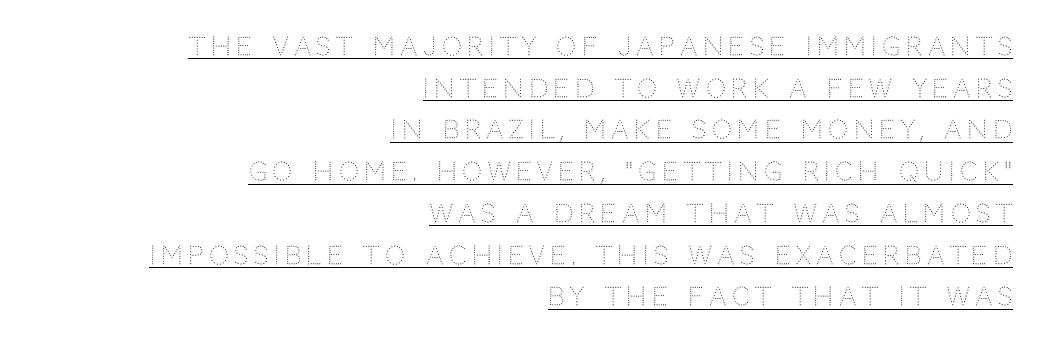
{"italic": "no", "bold": "no", "underline": "yes", "align": "right", "line_spacing": "normal", "line_spacing_ratio": 1.67, "letter_spacing": "wide", "letter_spacing_em": 0.22, "glyph_px": 25}
